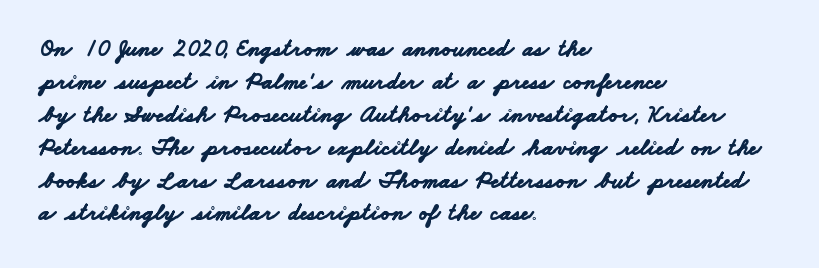
The image shows 24 px bold type; set left-aligned, normal line spacing (1.37x), normal letter spacing, not underlined.
